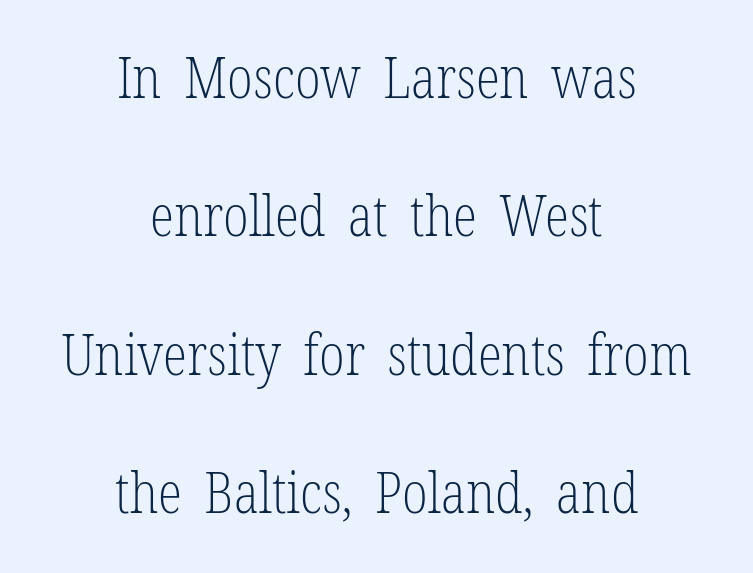
A great deal of white space separates one row of letters from the next. You can tell from the footed stems that serif type was used. Does the lettering tilt? It doesn't — this is upright. Honestly, there is no underline to notice here at all. Ink coverage per letter is moderate at most.
